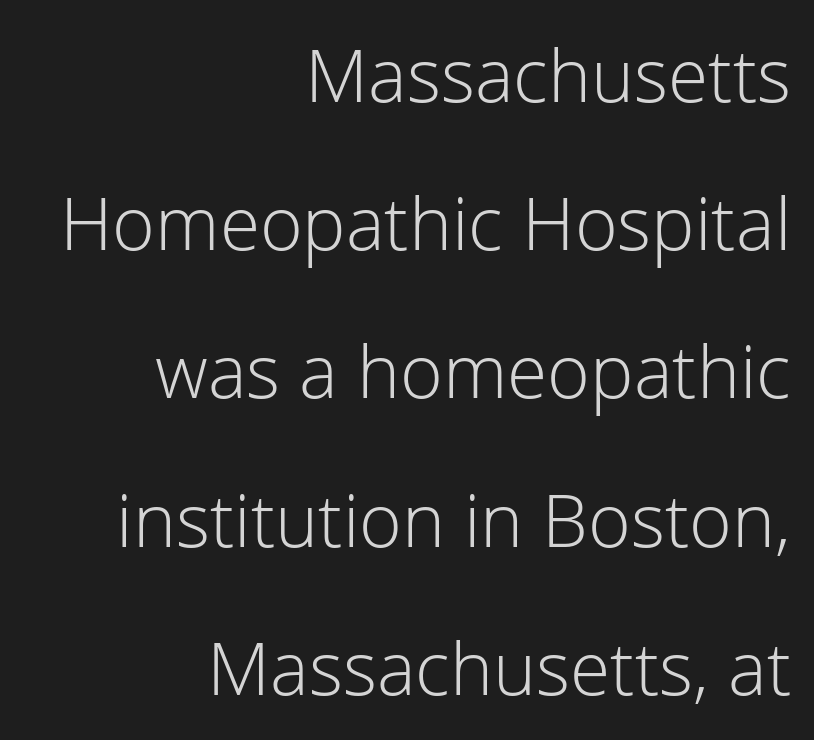
Q: Is the text bold? A: No.
Q: Is the text italic (slanted)? A: No, it is upright.
Q: Is the typeface a serif or a sans-serif typeface? A: Sans-serif.
Q: Is the text underlined? A: No.
Q: How is the paragraph aligned? A: Right-aligned.
Q: Is the spacing between letters normal or unusually wide? A: Normal.
Q: Is the spacing between lines tight, normal or loose? A: Loose.
Q: Width (condensed, normal, or wide)? A: Normal.
Q: Stroke contrast? A: Low.
Q: x-height? A: Medium.
Q: Monospaced? A: No.
